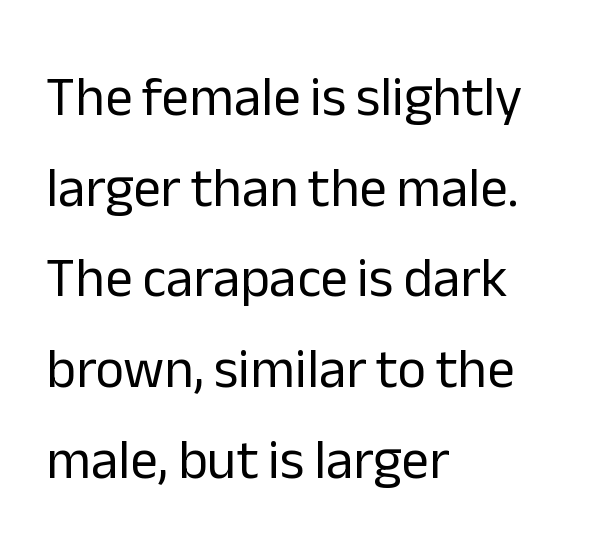
Q: Is the text bold? A: No.
Q: Is the text italic (slanted)? A: No, it is upright.
Q: Is the typeface a serif or a sans-serif typeface? A: Sans-serif.
Q: Is the text underlined? A: No.
Q: How is the paragraph aligned? A: Left-aligned.
Q: Is the spacing between letters normal or unusually wide? A: Normal.
Q: Is the spacing between lines tight, normal or loose? A: Normal.
Q: Width (condensed, normal, or wide)? A: Normal.
Q: Stroke contrast? A: Low.
Q: x-height? A: Medium.
Q: Monospaced? A: No.
